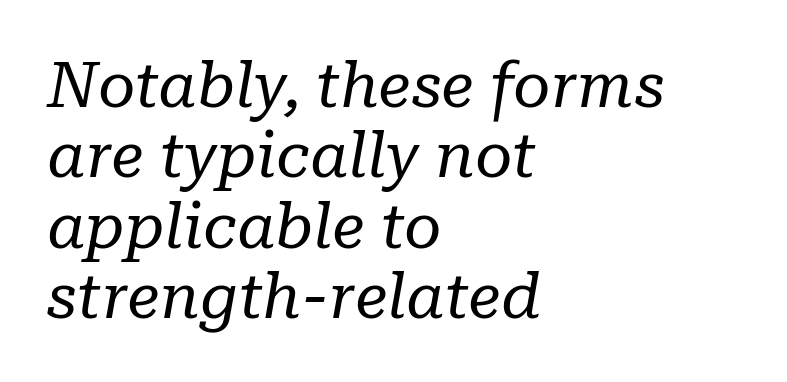
The image shows 64 px regular-weight serif type, italic (leaning right); set left-aligned, tight line spacing (1.1x), normal letter spacing, not underlined; low stroke contrast and a medium x-height.
